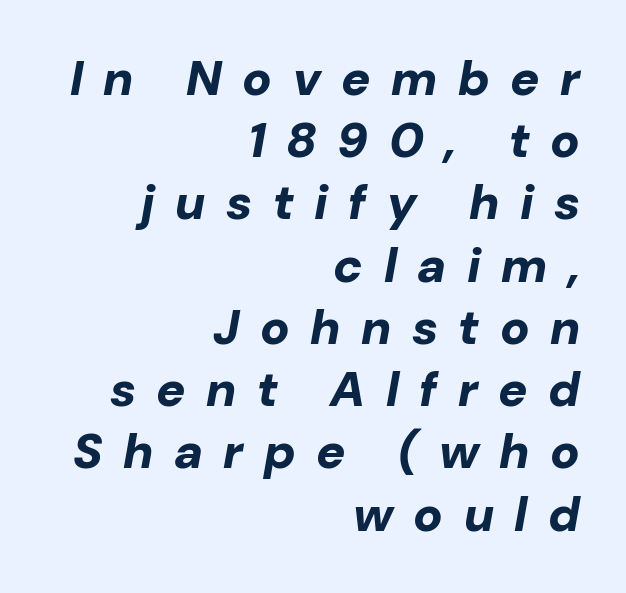
Q: Is the text bold? A: Yes.
Q: Is the text italic (slanted)? A: Yes, it leans right by about 10 degrees.
Q: Is the text underlined? A: No.
Q: How is the paragraph aligned? A: Right-aligned.
Q: Is the spacing between letters normal or unusually wide? A: Unusually wide.
Q: Is the spacing between lines tight, normal or loose? A: Normal.
Q: Width (condensed, normal, or wide)? A: Normal.
Q: Stroke contrast? A: Low.
Q: x-height? A: Medium.
Q: Monospaced? A: No.
